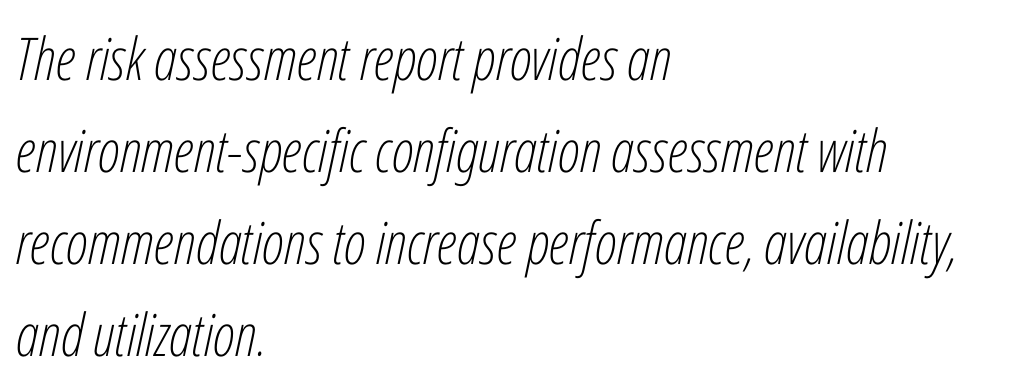
Q: Is the text bold? A: No.
Q: Is the text italic (slanted)? A: Yes, it leans right by about 12 degrees.
Q: Is the text underlined? A: No.
Q: How is the paragraph aligned? A: Left-aligned.
Q: Is the spacing between letters normal or unusually wide? A: Normal.
Q: Is the spacing between lines tight, normal or loose? A: Normal.
Q: Width (condensed, normal, or wide)? A: Condensed.
Q: Stroke contrast? A: Low.
Q: x-height? A: Medium.
Q: Monospaced? A: No.
